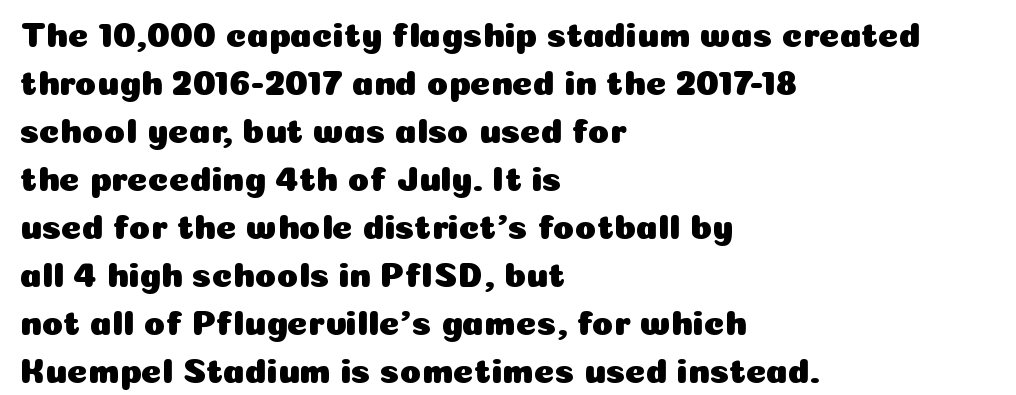
Q: Is the text italic (slanted)? A: No, it is upright.
Q: Is the typeface a serif or a sans-serif typeface? A: Sans-serif.
Q: Is the text underlined? A: No.
Q: How is the paragraph aligned? A: Left-aligned.
Q: Is the spacing between letters normal or unusually wide? A: Normal.
Q: Is the spacing between lines tight, normal or loose? A: Normal.
Q: Width (condensed, normal, or wide)? A: Normal.
Q: Stroke contrast? A: Low.
Q: x-height? A: Medium.
Q: Monospaced? A: No.
